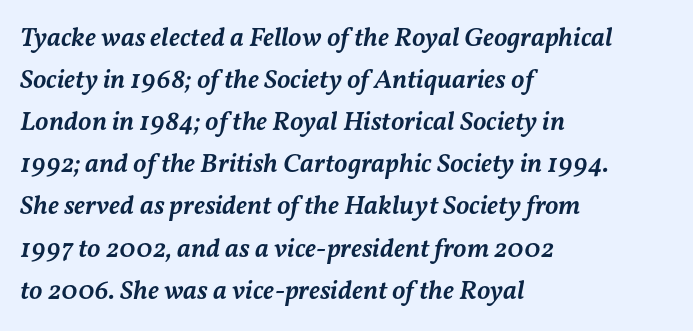
Lines of text with bare space underneath. Students, observe: this is what conventionally led text looks like. Compared with ordinary roman type, these characters are visibly tilted. The font is running at a semibold setting, under full bold. The paragraph shown leans on its left margin.
